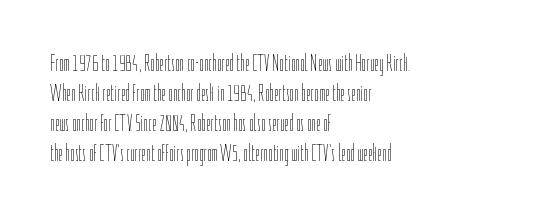
Q: Is the text bold? A: No.
Q: Is the text italic (slanted)? A: No, it is upright.
Q: Is the text underlined? A: No.
Q: How is the paragraph aligned? A: Left-aligned.
Q: Is the spacing between letters normal or unusually wide? A: Normal.
Q: Is the spacing between lines tight, normal or loose? A: Normal.
